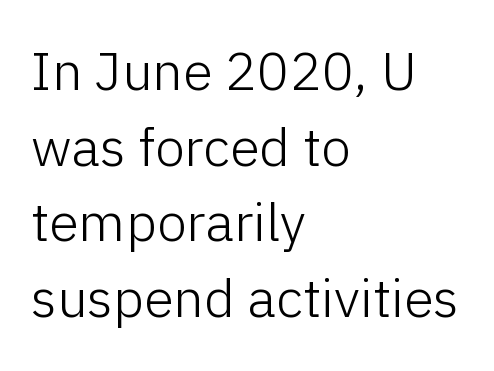
The setting favours the left margin, as ordinary paragraphs usually do. Nothing unusual about the tracking: characters are spaced as the font intends. Interline gaps are of average width in this sample. Is this a sans? Yes — the strokes have no serifs. The characters are drawn with everyday or finer stroke widths. Bare-footed words on every line.
